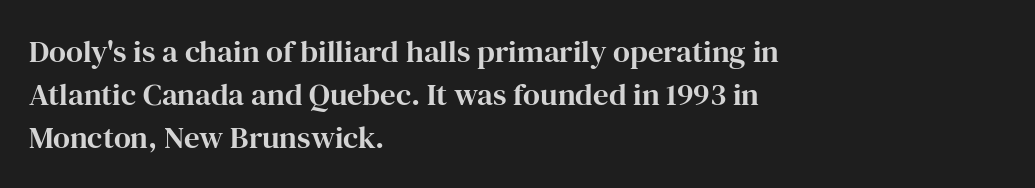
The image shows 31 px serif type, upright; set left-aligned, normal line spacing (1.38x), normal letter spacing, not underlined; high stroke contrast and a medium x-height.
